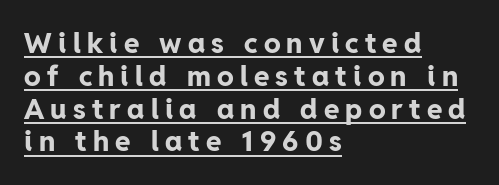
Q: Is the text bold? A: Yes.
Q: Is the text italic (slanted)? A: No, it is upright.
Q: Is the typeface a serif or a sans-serif typeface? A: Sans-serif.
Q: Is the text underlined? A: Yes.
Q: How is the paragraph aligned? A: Left-aligned.
Q: Is the spacing between letters normal or unusually wide? A: Unusually wide.
Q: Width (condensed, normal, or wide)? A: Normal.
Q: Stroke contrast? A: Low.
Q: x-height? A: Medium.
Q: Monospaced? A: No.
